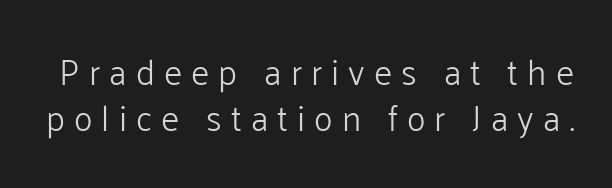
{"serif": "no", "italic": "no", "bold": "no", "weight": "light", "width": "normal", "stroke_contrast": "low", "x_height": "medium", "monospaced": "no", "underline": "no", "line_spacing": "normal", "line_spacing_ratio": 1.32, "letter_spacing": "wide", "letter_spacing_em": 0.26, "glyph_px": 35}
